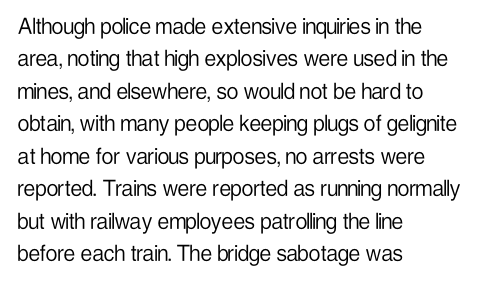
Q: Is the text bold? A: No.
Q: Is the text italic (slanted)? A: No, it is upright.
Q: Is the text underlined? A: No.
Q: How is the paragraph aligned? A: Left-aligned.
Q: Is the spacing between letters normal or unusually wide? A: Normal.
Q: Is the spacing between lines tight, normal or loose? A: Normal.
